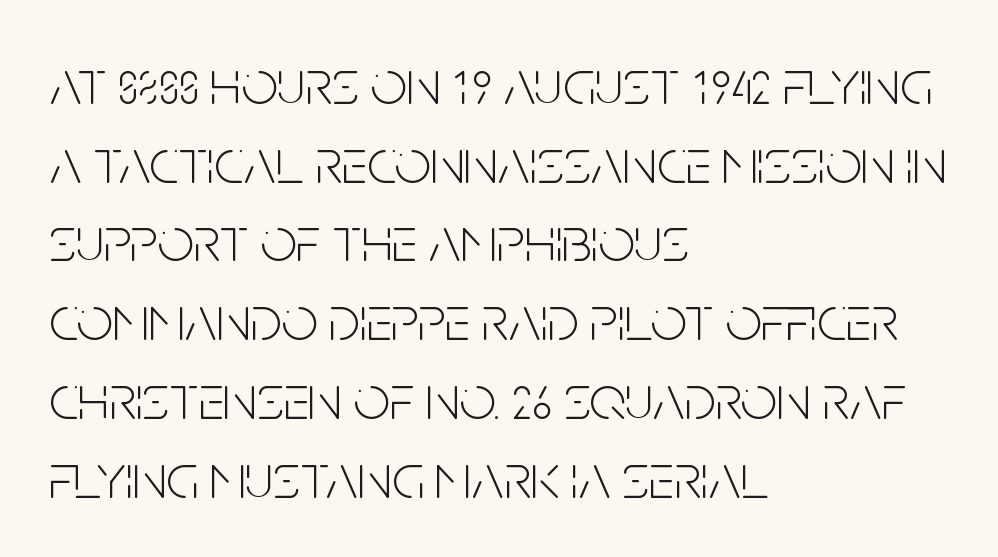
Just letters on the line, the space beneath them empty. These lines were composed using upright roman letters. These lines are set flush left with a ragged right edge. The characters display no serif detailing; their extremities are plain. The letters advance in unequal steps, a hallmark of proportional type.
